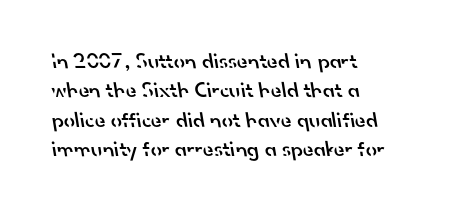
{"bold": "semi", "underline": "no", "align": "left", "line_spacing": "normal", "line_spacing_ratio": 1.34, "letter_spacing": "normal", "letter_spacing_em": 0.0, "glyph_px": 22}
